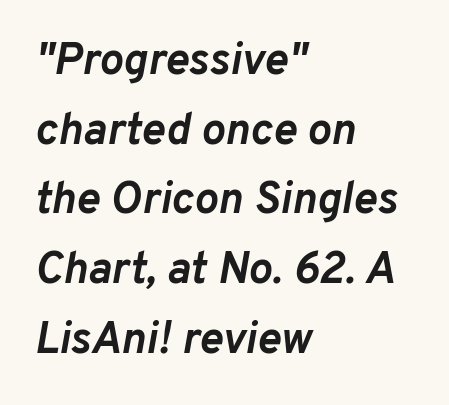
The image shows 45 px semibold type, italic (leaning right); set left-aligned, normal line spacing (1.55x), normal letter spacing, not underlined; low stroke contrast and a medium x-height.
